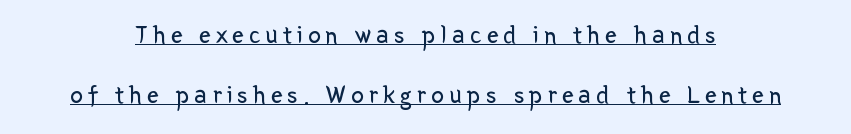
{"italic": "no", "bold": "no", "underline": "yes", "align": "center", "line_spacing": "loose", "line_spacing_ratio": 2.29, "glyph_px": 26}
